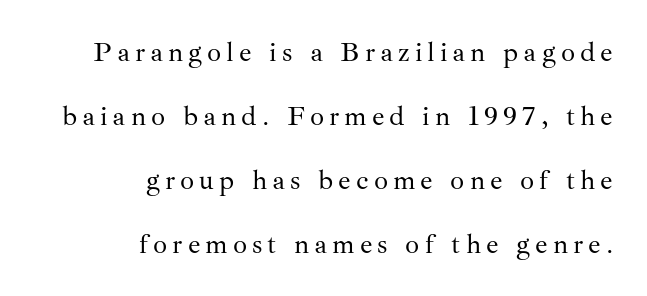
The image shows 28 px regular-weight serif type, upright; set right-aligned, loose line spacing (2.28x), not underlined; medium stroke contrast and a small x-height.
